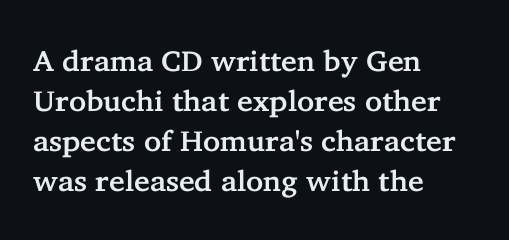
Q: Is the text italic (slanted)? A: No, it is upright.
Q: Is the typeface a serif or a sans-serif typeface? A: Serif.
Q: Is the text underlined? A: No.
Q: How is the paragraph aligned? A: Left-aligned.
Q: Is the spacing between letters normal or unusually wide? A: Normal.
Q: Is the spacing between lines tight, normal or loose? A: Normal.
Q: Width (condensed, normal, or wide)? A: Normal.
Q: Stroke contrast? A: Low.
Q: x-height? A: Medium.
Q: Monospaced? A: No.
